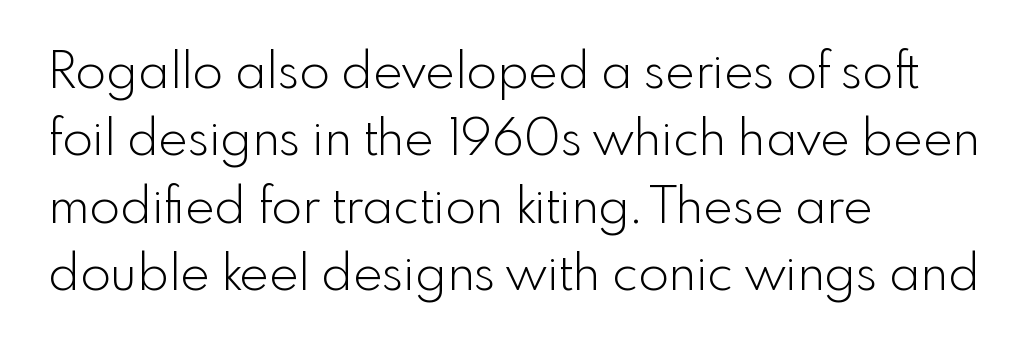
{"serif": "no", "italic": "no", "bold": "no", "weight": "light", "width": "normal", "x_height": "small", "monospaced": "no", "underline": "no", "align": "left", "line_spacing": "normal", "line_spacing_ratio": 1.35, "letter_spacing": "normal", "letter_spacing_em": 0.0, "glyph_px": 50}
